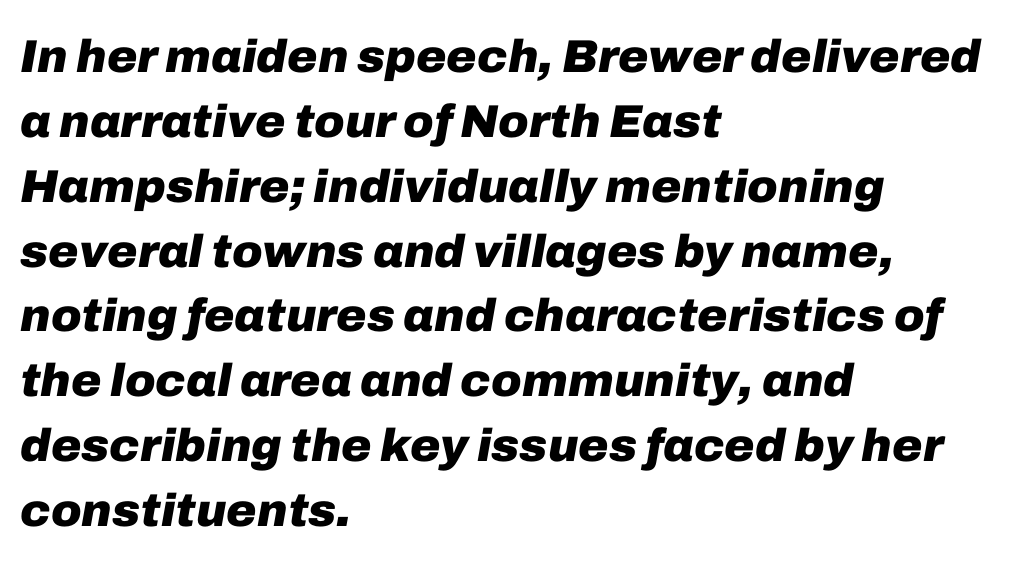
A normal amount of white space separates one row of letters from the next. If you drew a ruler down the left edge, every line would touch it. Descenders hang freely into open space. Is this a fixed-width face? No — the glyphs have proportional, varying widths. The passage shown leans; its letterforms are oblique. Thick stems and heavy bowls — unmistakably bold.
